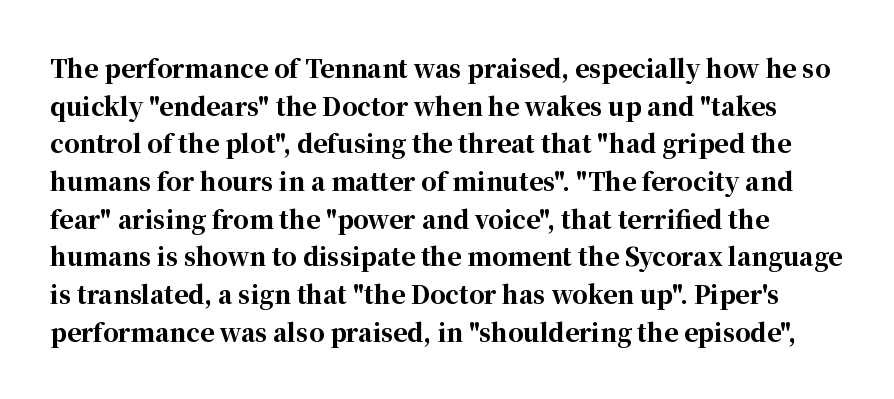
Compared with an ordinary text face, these strokes are far heavier — a full bold. Posture: upright roman. Clear beneath every line of the passage. Inter-character spacing is left at the font's built-in metrics. Rows of type keep a routine distance in the vertical direction.
